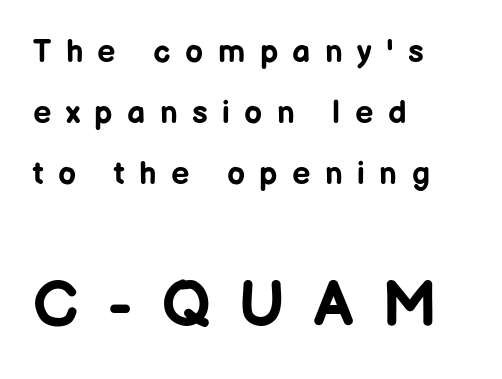
{"serif": "no", "italic": "no", "bold": "yes", "weight": "bold", "width": "normal", "stroke_contrast": "low", "x_height": "medium", "monospaced": "no", "underline": "no", "align": "left", "line_spacing": "loose", "line_spacing_ratio": 1.91, "letter_spacing": "wide", "letter_spacing_em": 0.45, "larger_block": "second", "size_ratio": 2.0, "glyph_px": 64}
